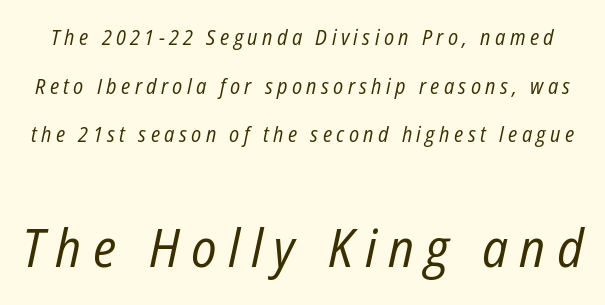
Q: Is the text bold? A: No.
Q: Is the text italic (slanted)? A: Yes, it leans right by about 12 degrees.
Q: Is the text underlined? A: No.
Q: Is the spacing between letters normal or unusually wide? A: Unusually wide.
Q: Is the spacing between lines tight, normal or loose? A: Loose.
Q: Which block of text is set in a larger size, the first (top) or the second (bottom)? A: The second (bottom) one.
Q: Width (condensed, normal, or wide)? A: Condensed.
Q: Stroke contrast? A: Low.
Q: x-height? A: Medium.
Q: Monospaced? A: No.
